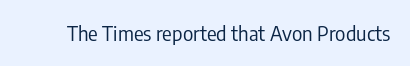
Posture: upright roman. Short note: letters normally spaced. The weight would be labelled regular, book, light, or lighter still. Lines of text with bare space underneath.
